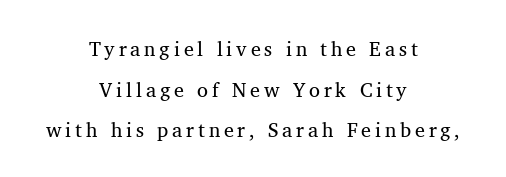
Q: Is the text bold? A: No.
Q: Is the text italic (slanted)? A: No, it is upright.
Q: Is the text underlined? A: No.
Q: How is the paragraph aligned? A: Centered.
Q: Is the spacing between lines tight, normal or loose? A: Loose.
